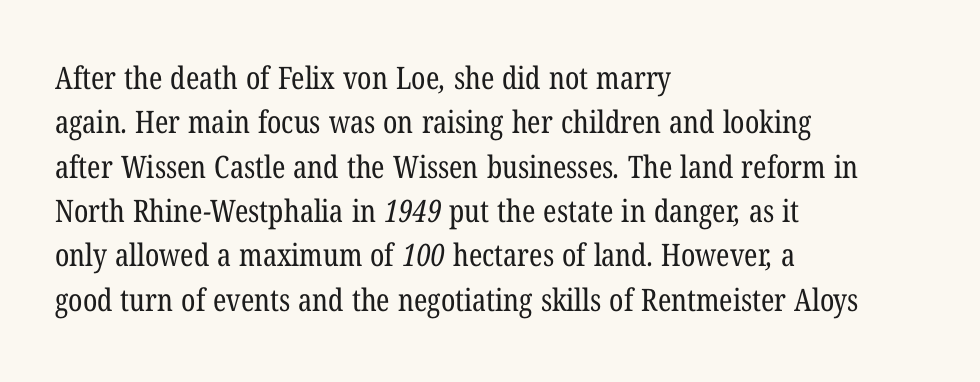
The image shows 31 px regular-weight, condensed serif type; set left-aligned, normal line spacing (1.43x), normal letter spacing, not underlined; low stroke contrast and a medium x-height.
